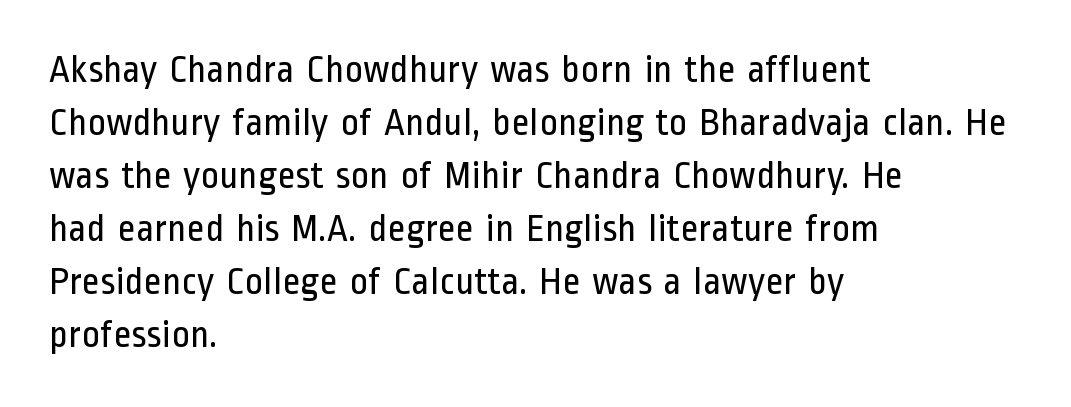
{"serif": "no", "italic": "no", "bold": "no", "weight": "regular", "width": "condensed", "stroke_contrast": "low", "x_height": "medium", "monospaced": "no", "underline": "no", "align": "left", "line_spacing": "normal", "line_spacing_ratio": 1.36, "letter_spacing": "normal", "letter_spacing_em": 0.0, "glyph_px": 39}
